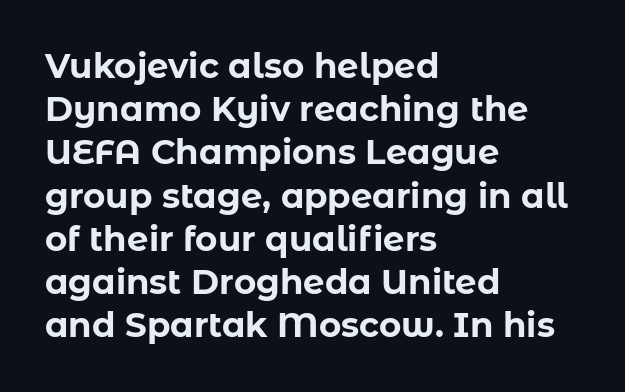
Q: Is the text bold? A: Yes.
Q: Is the text italic (slanted)? A: No, it is upright.
Q: Is the typeface a serif or a sans-serif typeface? A: Sans-serif.
Q: Is the text underlined? A: No.
Q: How is the paragraph aligned? A: Left-aligned.
Q: Is the spacing between letters normal or unusually wide? A: Normal.
Q: Is the spacing between lines tight, normal or loose? A: Normal.
Q: Width (condensed, normal, or wide)? A: Normal.
Q: Stroke contrast? A: Low.
Q: x-height? A: Medium.
Q: Monospaced? A: No.
